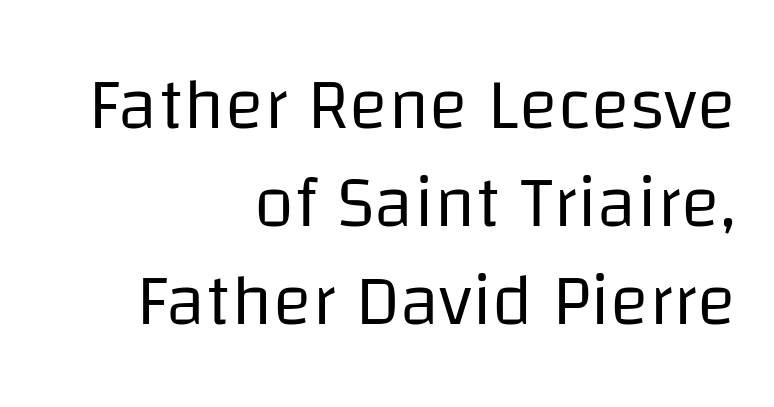
The image shows 73 px regular-weight sans-serif type, upright; set right-aligned, normal line spacing (1.34x), normal letter spacing, not underlined; low stroke contrast and a large x-height.
